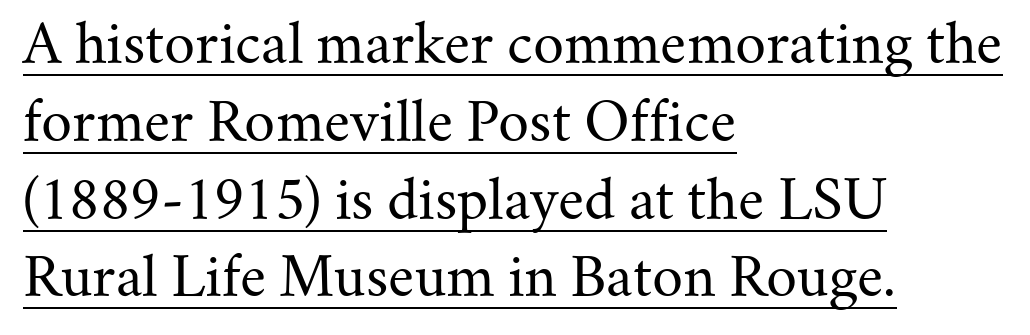
Weight: not bold — regular or lighter. The face used here appears with an underline applied. The line texture is even and compact thanks to regular tracking. Horizontal alignment here is leftward, the default for most running prose. The rendering uses natural spacing where letterforms have individual widths.
